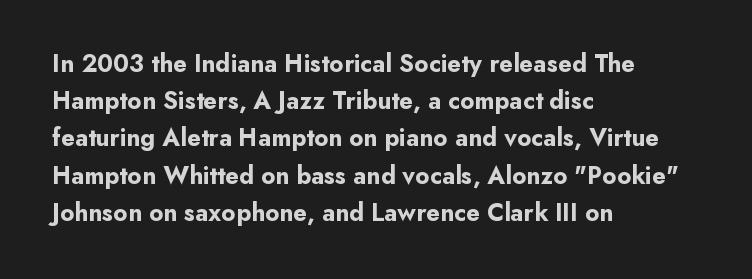
Italic: no, the glyphs are upright roman. Weight: bold. A typesetter would call this zero additional tracking. Does the copy run flush right? No — it runs flush left. In terms of leading, this rendering sits right in the middle. Quick note: underline off.
